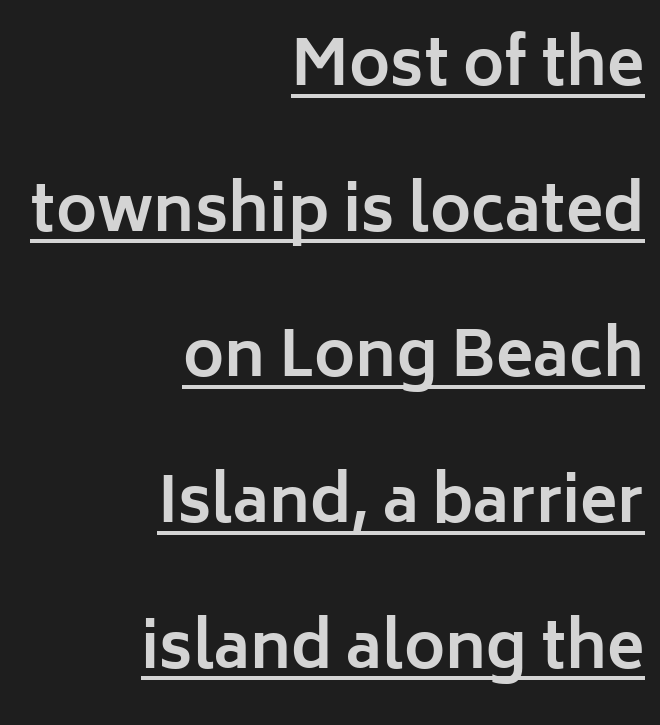
Look at the bottom of the vertical strokes: they stop flat, with no serifs. A flush-right, rag-left setting is used for this passage. The designer dialed line spacing up above the default. The letters advance in unequal steps, a hallmark of proportional type. Heft: maximum for text — a bold.
